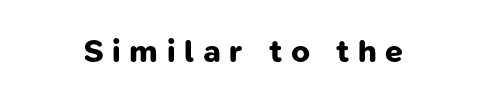
The image shows 32 px bold sans-serif type; set unusually wide letter spacing (+0.27 em), not underlined; low stroke contrast and a medium x-height.
